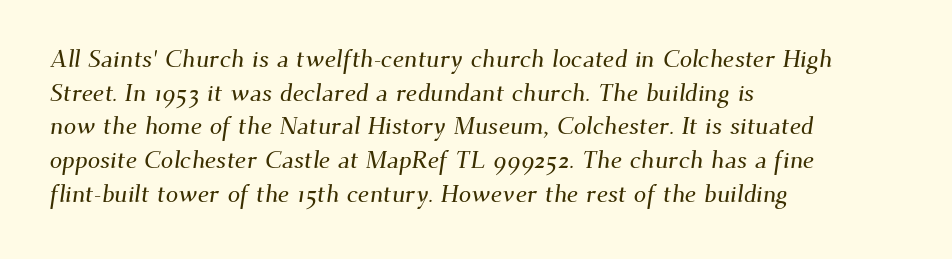
Tracking here is standard; glyphs follow each other at the usual distance. The foot of each line stays bare and open. Leading matches the norm, producing a regular column. The rag falls on the right side of this text block.
